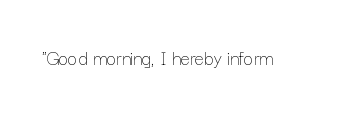
The image shows 21 px text type, upright; set normal letter spacing, not underlined.
